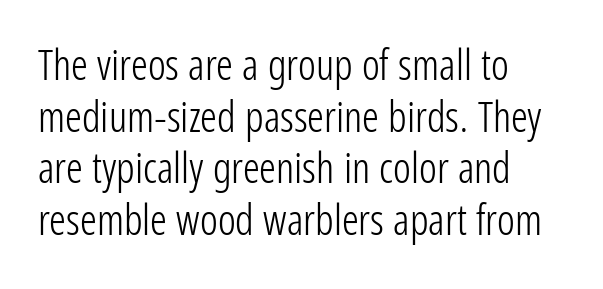
{"serif": "no", "italic": "no", "bold": "no", "weight": "light", "width": "condensed", "stroke_contrast": "low", "x_height": "medium", "monospaced": "no", "underline": "no", "align": "left", "line_spacing_ratio": 1.23, "letter_spacing": "normal", "letter_spacing_em": 0.0, "glyph_px": 42}
